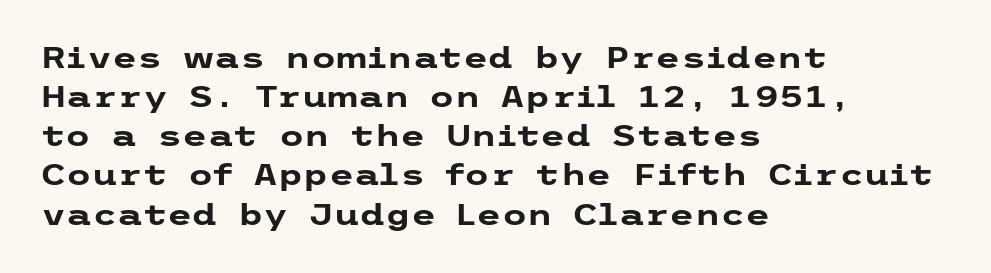
The image shows 29 px heavy, wide sans-serif type, upright; set left-aligned, normal line spacing (1.35x), normal letter spacing, not underlined; low stroke contrast and a medium x-height.
